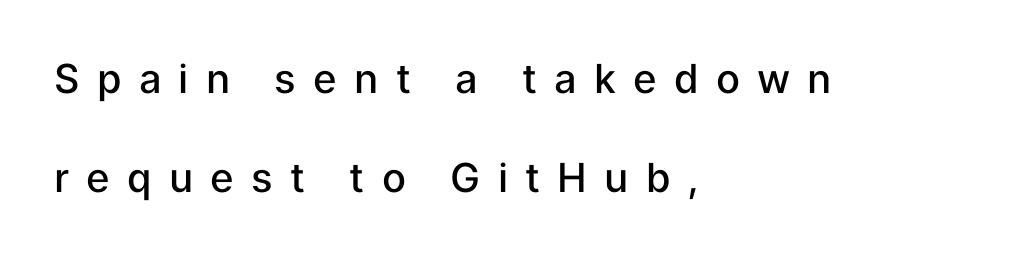
{"serif": "no", "italic": "no", "bold": "semi", "weight": "semibold", "width": "normal", "stroke_contrast": "low", "x_height": "medium", "monospaced": "no", "underline": "no", "align": "left", "line_spacing": "loose", "line_spacing_ratio": 2.47, "letter_spacing": "wide", "letter_spacing_em": 0.43, "glyph_px": 40}
